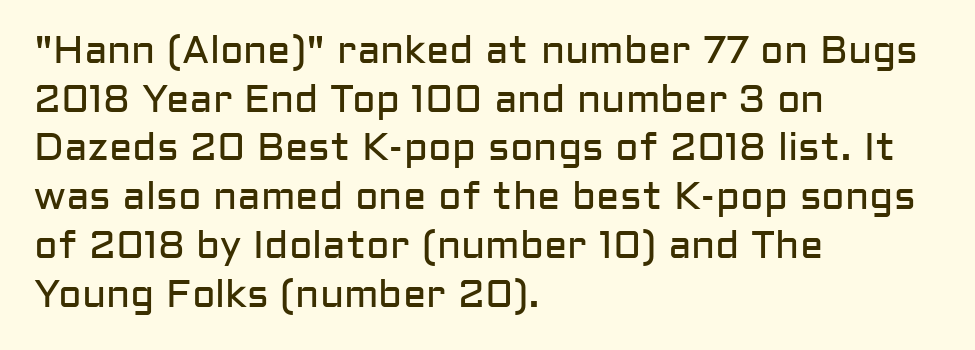
The image shows 39 px regular-weight sans-serif type, upright; set left-aligned, normal line spacing (1.25x), normal letter spacing, not underlined; low stroke contrast and a medium x-height.
